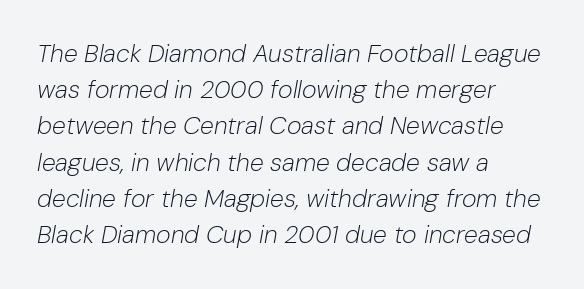
Q: Is the text bold? A: No.
Q: Is the text italic (slanted)? A: Yes, it leans right by about 10 degrees.
Q: Is the text underlined? A: No.
Q: How is the paragraph aligned? A: Left-aligned.
Q: Is the spacing between letters normal or unusually wide? A: Normal.
Q: Is the spacing between lines tight, normal or loose? A: Normal.
